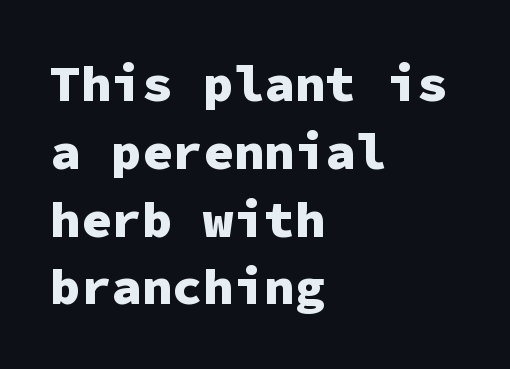
{"serif": "no", "italic": "no", "bold": "yes", "weight": "heavy", "width": "normal", "stroke_contrast": "low", "x_height": "medium", "monospaced": "yes", "underline": "no", "align": "left", "line_spacing": "normal", "line_spacing_ratio": 1.33, "letter_spacing": "normal", "letter_spacing_em": 0.0, "glyph_px": 51}
